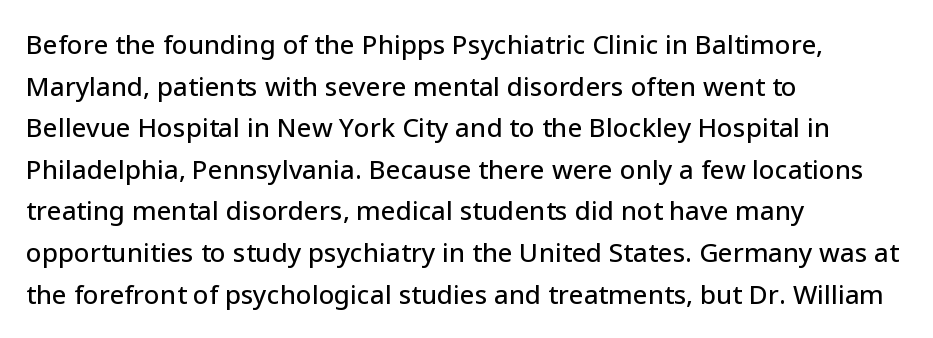
Q: Is the text italic (slanted)? A: No, it is upright.
Q: Is the text underlined? A: No.
Q: How is the paragraph aligned? A: Left-aligned.
Q: Is the spacing between letters normal or unusually wide? A: Normal.
Q: Is the spacing between lines tight, normal or loose? A: Normal.
